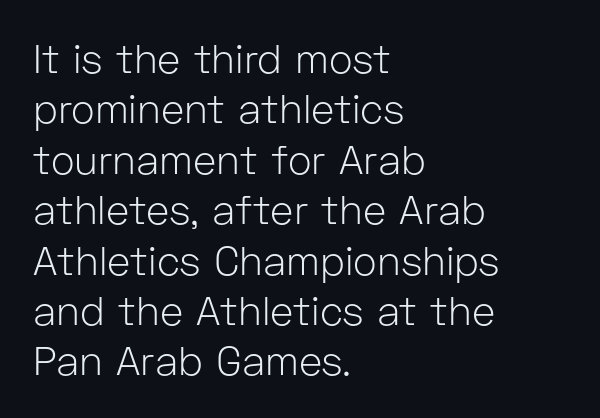
Casual observation: everything's shoved over to the left. Each letter's strokes conclude bluntly, with no projecting serifs. This sample has the flowing, uneven cadence of proportional lettering. Regular leading. Default kerning and tracking; the words read as compact shapes. If you drew a line through each stem, it would be perfectly vertical.
